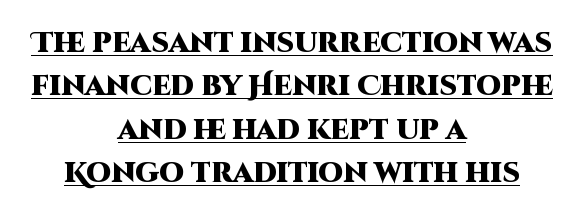
The image shows 28 px heavy sans-serif type, upright; set centered, normal line spacing (1.55x), normal letter spacing, underlined; high stroke contrast and a large x-height.
